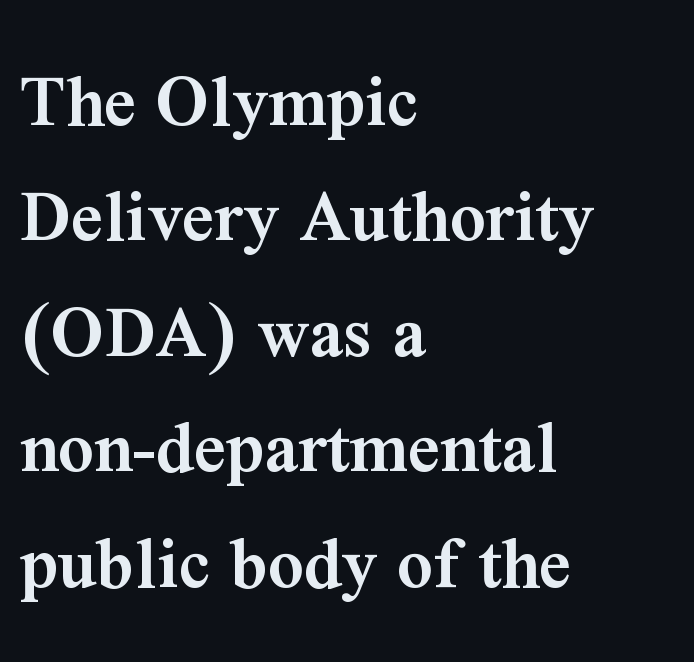
{"serif": "yes", "italic": "no", "bold": "semi", "weight": "semibold", "width": "normal", "stroke_contrast": "medium", "x_height": "medium", "monospaced": "no", "underline": "no", "align": "left", "line_spacing": "normal", "line_spacing_ratio": 1.48, "letter_spacing": "normal", "letter_spacing_em": 0.0, "glyph_px": 78}
